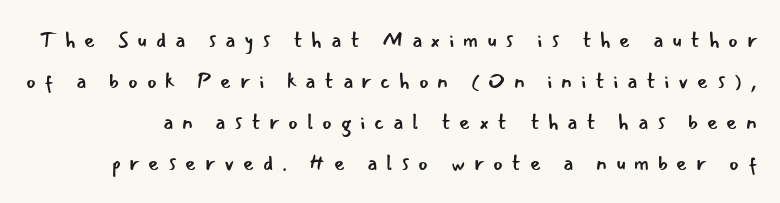
Substantial extra tracking has been applied to these lines. The baseline area is clear. Is the stroke heavy? The answer is a plain regular-or-lighter. The line-height multiplier appears high, well above default.
